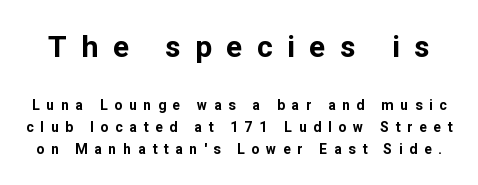
{"serif": "no", "italic": "no", "bold": "yes", "weight": "bold", "width": "normal", "stroke_contrast": "low", "x_height": "medium", "monospaced": "no", "underline": "no", "line_spacing": "normal", "line_spacing_ratio": 1.55, "letter_spacing": "wide", "letter_spacing_em": 0.48, "larger_block": "first", "size_ratio": 2.14, "glyph_px": 30}
